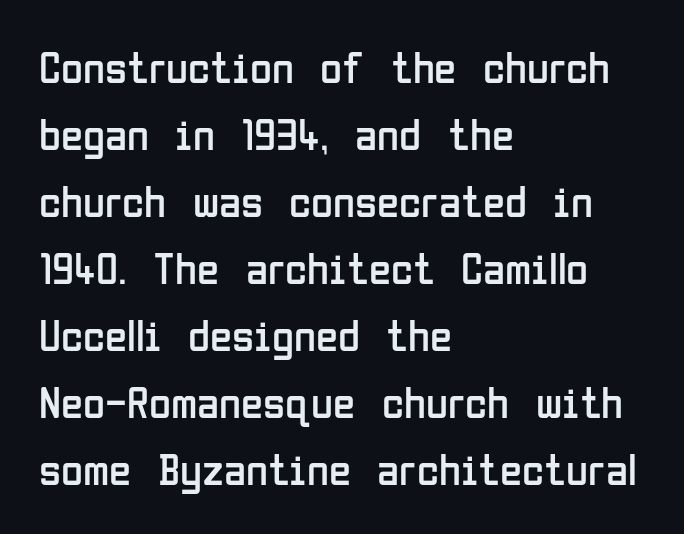
Q: Is the text bold? A: No.
Q: Is the text italic (slanted)? A: No, it is upright.
Q: Is the typeface a serif or a sans-serif typeface? A: Sans-serif.
Q: Is the text underlined? A: No.
Q: How is the paragraph aligned? A: Left-aligned.
Q: Is the spacing between letters normal or unusually wide? A: Normal.
Q: Is the spacing between lines tight, normal or loose? A: Normal.
Q: Width (condensed, normal, or wide)? A: Condensed.
Q: Stroke contrast? A: Low.
Q: x-height? A: Medium.
Q: Monospaced? A: No.
